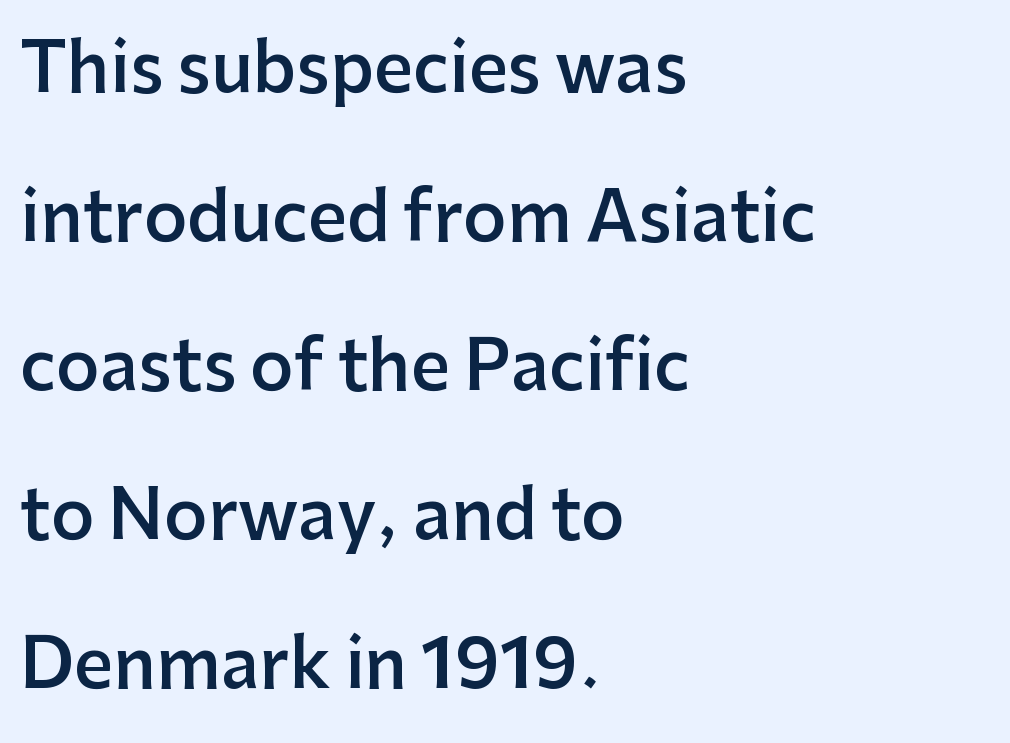
Is the type bold? Partly — it's a semibold, heavier than regular but not fully bold. The glyphs are unaccompanied by any horizontal stroke below them. Is this a sans? Yes — the strokes have no serifs. The compositor pushed each line to the left boundary. Posture: straight, roman, zero tilt. Does the leading feel generous? Absolutely, it's lavish.
